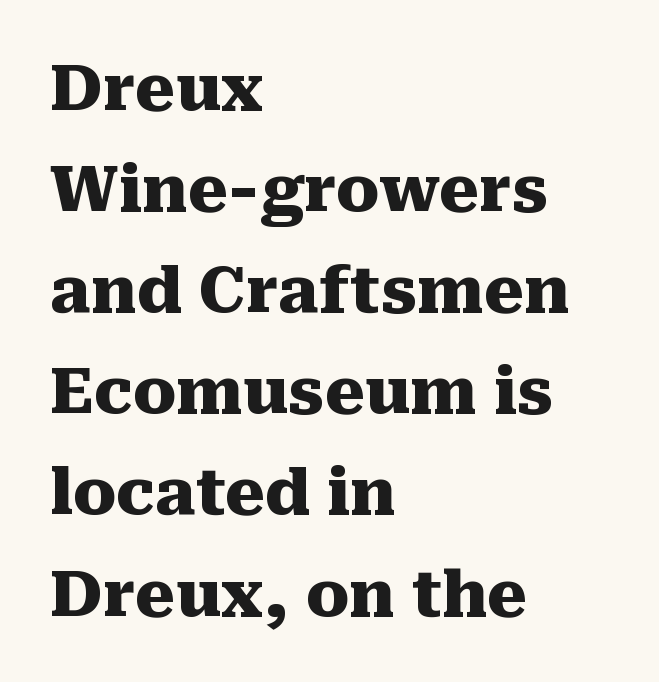
Tracking value appears to be zero — textbook default spacing. Heavy-handed strokes throughout: this text is bold. Honestly, there is no underline to notice here at all. Here the designer chose a conventional face with non-uniform glyph widths.
